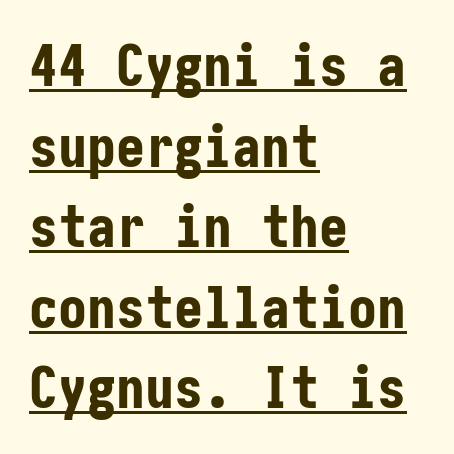
{"serif": "no", "italic": "no", "bold": "yes", "weight": "bold", "width": "condensed", "stroke_contrast": "low", "x_height": "medium", "underline": "yes", "align": "left", "line_spacing": "normal", "line_spacing_ratio": 1.39, "letter_spacing": "normal", "letter_spacing_em": 0.0, "glyph_px": 58}
